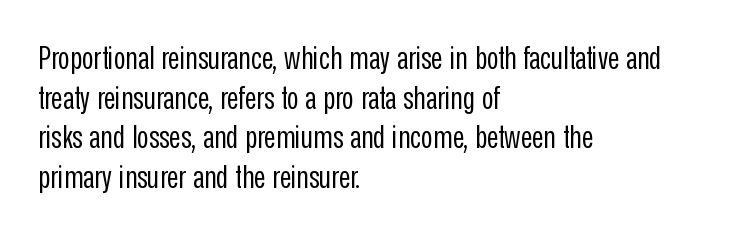
{"serif": "no", "italic": "no", "bold": "no", "weight": "regular", "width": "condensed", "stroke_contrast": "low", "x_height": "medium", "monospaced": "no", "underline": "no", "align": "left", "line_spacing_ratio": 1.24, "letter_spacing": "normal", "letter_spacing_em": 0.0, "glyph_px": 32}
